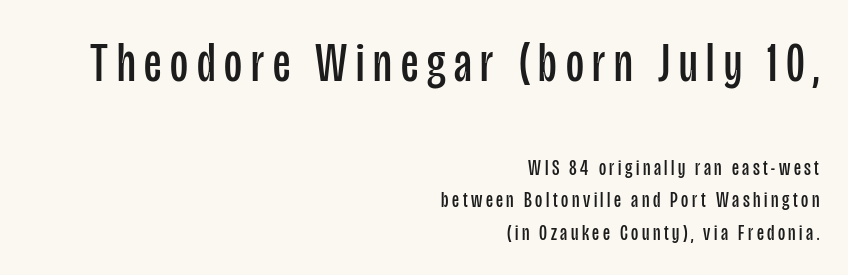
{"serif": "no", "italic": "no", "bold": "no", "weight": "regular", "width": "condensed", "stroke_contrast": "low", "x_height": "large", "monospaced": "no", "underline": "no", "align": "right", "line_spacing": "normal", "line_spacing_ratio": 1.47, "larger_block": "first", "size_ratio": 2.5, "glyph_px": 55}
